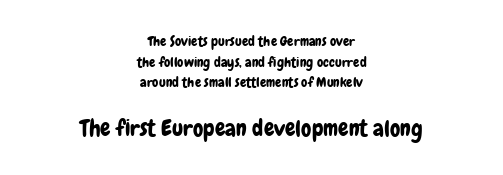
Words float on clear page, feet unadorned. The rows are spaced the way most documents space them. Small over large — that's the arrangement of the two blocks here. Posture: straight, roman, zero tilt. In terms of letterspacing, this is plain default setting. Caption: multi-line text, centered on the measure.
